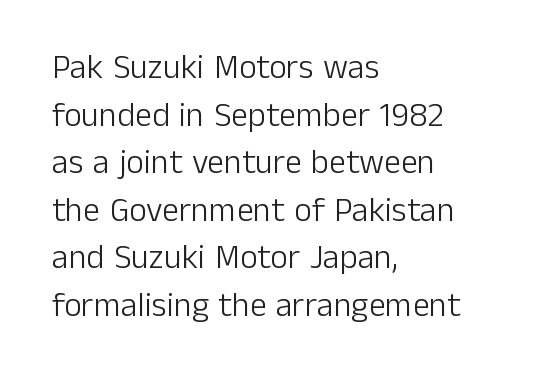
This sample uses plain, unmodified letter spacing. Regular leading. The lettering stays uniformly vertical, giving the passage a roman look. Is this a heavy cut? Hardly; it is regular or lighter. Each line starts at the same left margin while the right side varies.
